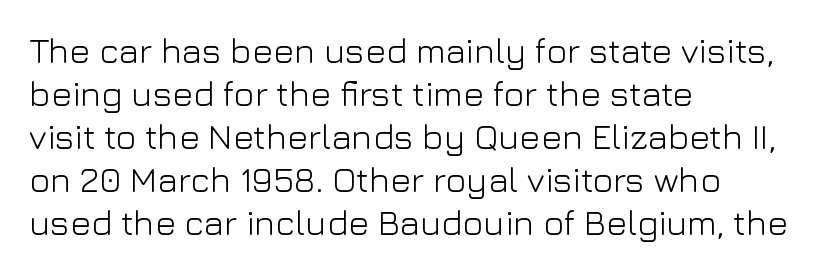
Q: Is the text bold? A: No.
Q: Is the text italic (slanted)? A: No, it is upright.
Q: Is the typeface a serif or a sans-serif typeface? A: Sans-serif.
Q: Is the text underlined? A: No.
Q: How is the paragraph aligned? A: Left-aligned.
Q: Is the spacing between letters normal or unusually wide? A: Normal.
Q: Width (condensed, normal, or wide)? A: Normal.
Q: Stroke contrast? A: Low.
Q: x-height? A: Medium.
Q: Monospaced? A: No.
